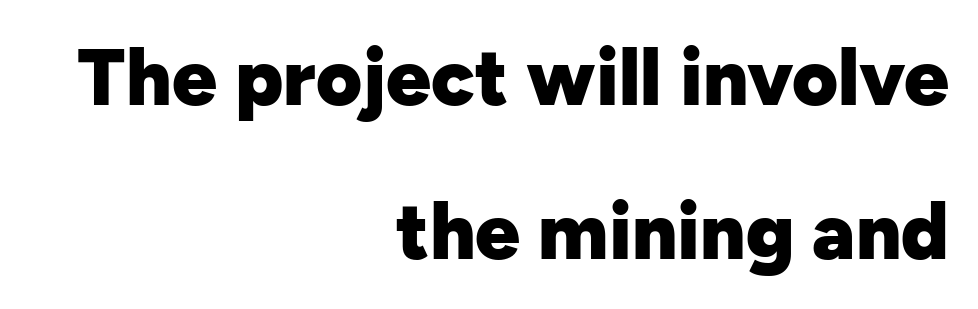
Every character sits straight up, as roman type does. Does extra space separate the letters? No, they use regular spacing. The setting favours the right margin, as signatures and pull-quotes sometimes do. Bare-footed words on every line. A typesetter would call this leading open, well beyond the default.
